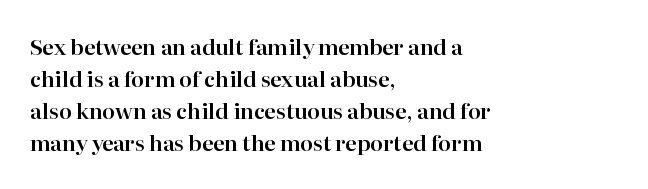
Q: Is the text italic (slanted)? A: No, it is upright.
Q: Is the text underlined? A: No.
Q: How is the paragraph aligned? A: Left-aligned.
Q: Is the spacing between letters normal or unusually wide? A: Normal.
Q: Is the spacing between lines tight, normal or loose? A: Normal.
